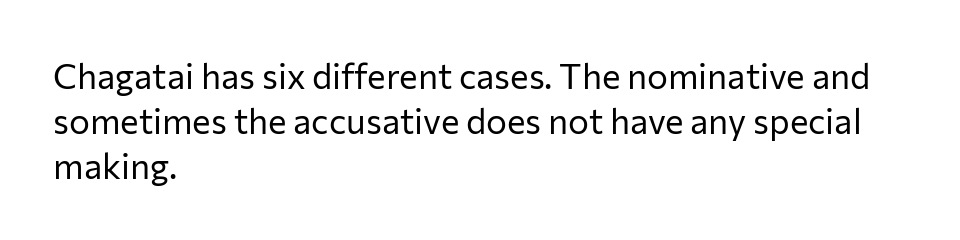
Q: Is the text bold? A: No.
Q: Is the text italic (slanted)? A: No, it is upright.
Q: Is the typeface a serif or a sans-serif typeface? A: Sans-serif.
Q: Is the text underlined? A: No.
Q: How is the paragraph aligned? A: Left-aligned.
Q: Is the spacing between letters normal or unusually wide? A: Normal.
Q: Is the spacing between lines tight, normal or loose? A: Normal.
Q: Width (condensed, normal, or wide)? A: Normal.
Q: Stroke contrast? A: Low.
Q: x-height? A: Medium.
Q: Monospaced? A: No.
